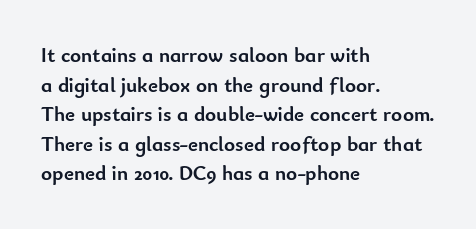
The image shows 21 px bold type, upright; set left-aligned, normal line spacing (1.41x), normal letter spacing, not underlined.
